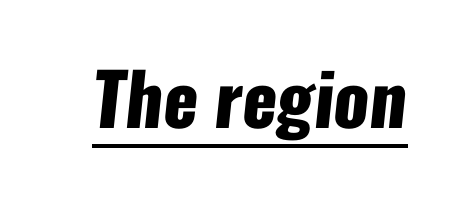
Q: Is the text bold? A: Yes.
Q: Is the typeface a serif or a sans-serif typeface? A: Sans-serif.
Q: Is the text underlined? A: Yes.
Q: Is the spacing between letters normal or unusually wide? A: Normal.
Q: Width (condensed, normal, or wide)? A: Condensed.
Q: Stroke contrast? A: Low.
Q: x-height? A: Medium.
Q: Monospaced? A: No.
